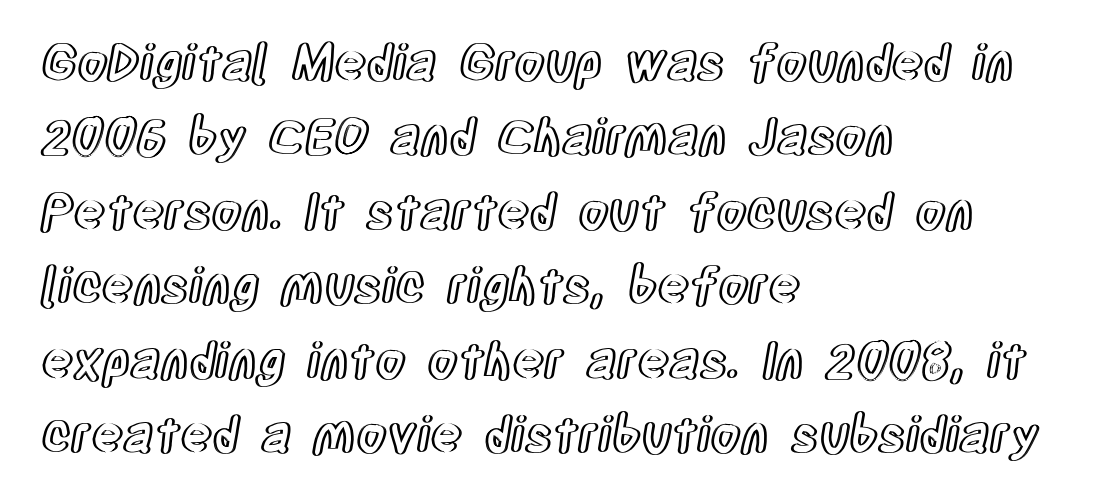
The image shows 49 px condensed type; set left-aligned, normal line spacing (1.52x), normal letter spacing, not underlined; a large x-height.
